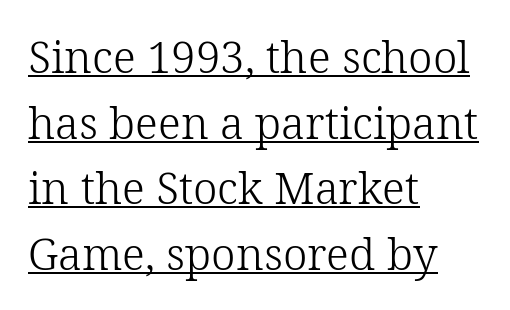
Q: Is the text bold? A: No.
Q: Is the text italic (slanted)? A: No, it is upright.
Q: Is the typeface a serif or a sans-serif typeface? A: Serif.
Q: Is the text underlined? A: Yes.
Q: How is the paragraph aligned? A: Left-aligned.
Q: Is the spacing between letters normal or unusually wide? A: Normal.
Q: Is the spacing between lines tight, normal or loose? A: Normal.
Q: Width (condensed, normal, or wide)? A: Normal.
Q: Stroke contrast? A: Low.
Q: x-height? A: Medium.
Q: Monospaced? A: No.
